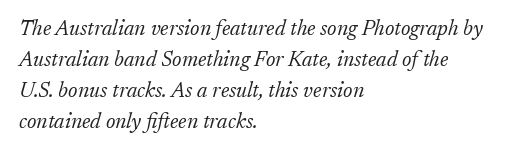
Q: Is the text bold? A: No.
Q: Is the text italic (slanted)? A: Yes, it leans right by about 17 degrees.
Q: Is the text underlined? A: No.
Q: How is the paragraph aligned? A: Left-aligned.
Q: Is the spacing between letters normal or unusually wide? A: Normal.
Q: Is the spacing between lines tight, normal or loose? A: Normal.
